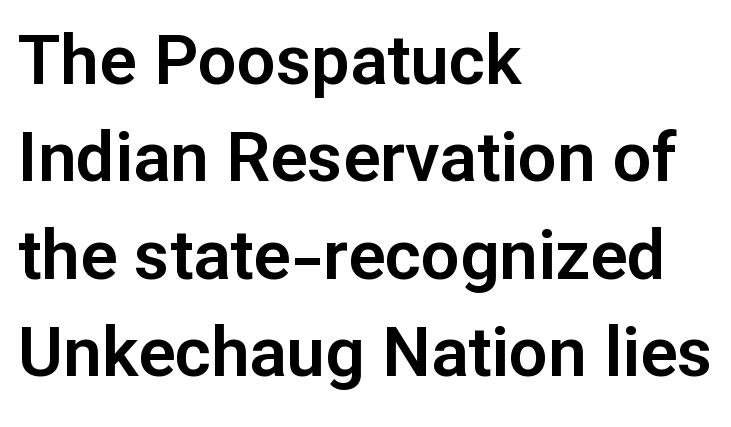
The image shows 69 px sans-serif type, upright; set left-aligned, normal line spacing (1.41x), normal letter spacing, not underlined; low stroke contrast and a medium x-height.
